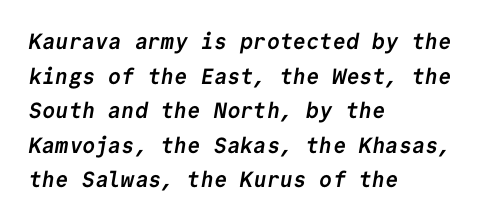
Notice how the passage keeps a crisp vertical edge on the left only. A normal amount of white space separates one row of letters from the next. These lines keep a tight, regular rhythm from letter to letter. The strip under each line holds only bare page.
